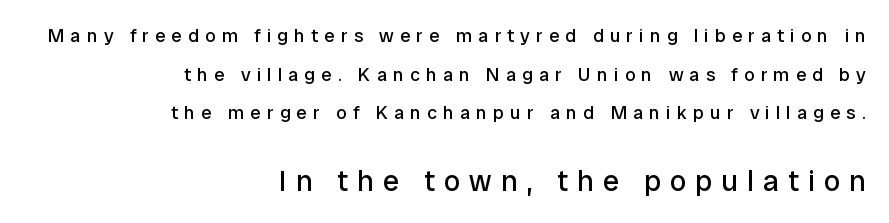
Nope, not italic — everything's standing straight. Caption: face not bold, strokes unweighted. These lines are composed in type without serifs. Students, note that the glyphs here are deliberately spaced far apart. Is the lower block the larger one? Yes — the lower block carries the bigger type.
